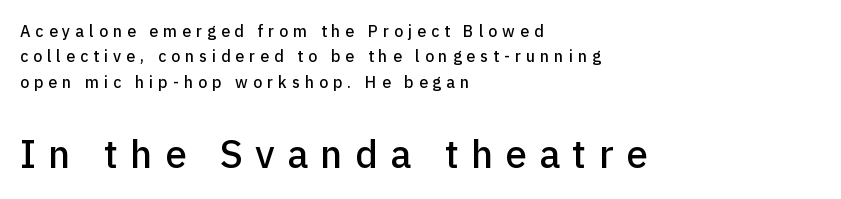
Does the lettering tilt? It doesn't — this is upright. The face used here appears at its bigger size in the lower chunk. Regarding leading, the lines here are spaced in the standard way. The words here are not underlined. Regarding serifs, this sample does without them.
